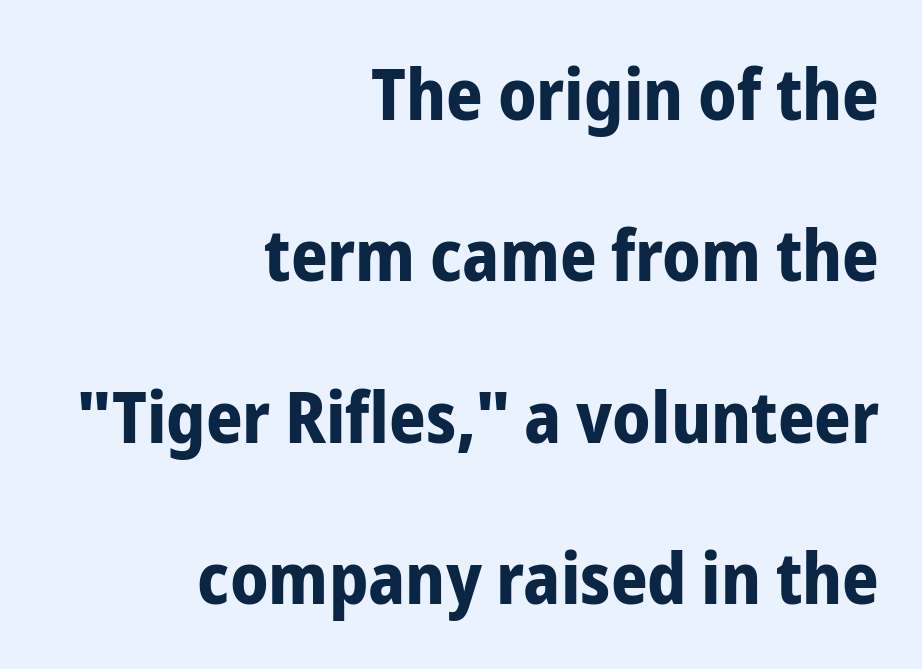
The passage shown is typed in a proportional face where columns would drift. Regarding leading, the lines here are spaced well apart. Students, this is bold: see how much ink each stroke carries. This is the regular roman posture of the typeface. Notice how the passage keeps a crisp vertical edge on the right only.
